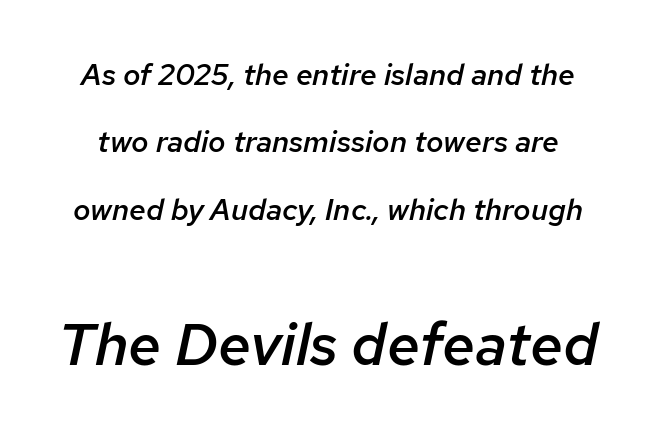
Looking at the ascenders, they clearly lean. The strokes are fattened partway — semibold, not bold. The face used here appears at its bigger size in the lower chunk. A typesetter would call this proportional, since set widths differ per character. Descenders hang freely into open space.
